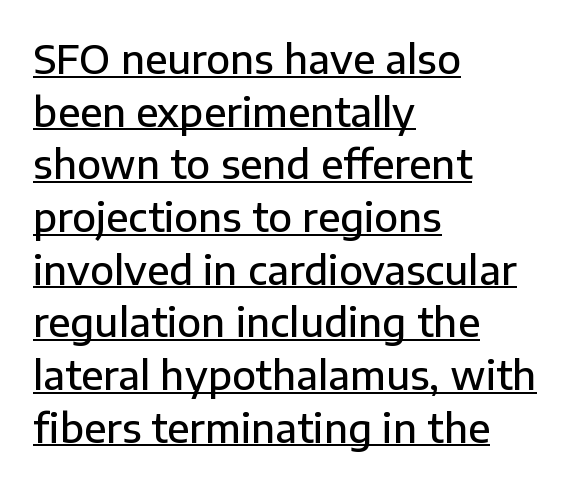
{"serif": "no", "italic": "no", "bold": "semi", "weight": "semibold", "width": "normal", "stroke_contrast": "low", "x_height": "medium", "monospaced": "no", "underline": "yes", "align": "left", "line_spacing": "normal", "line_spacing_ratio": 1.35, "letter_spacing": "normal", "letter_spacing_em": 0.0, "glyph_px": 39}
